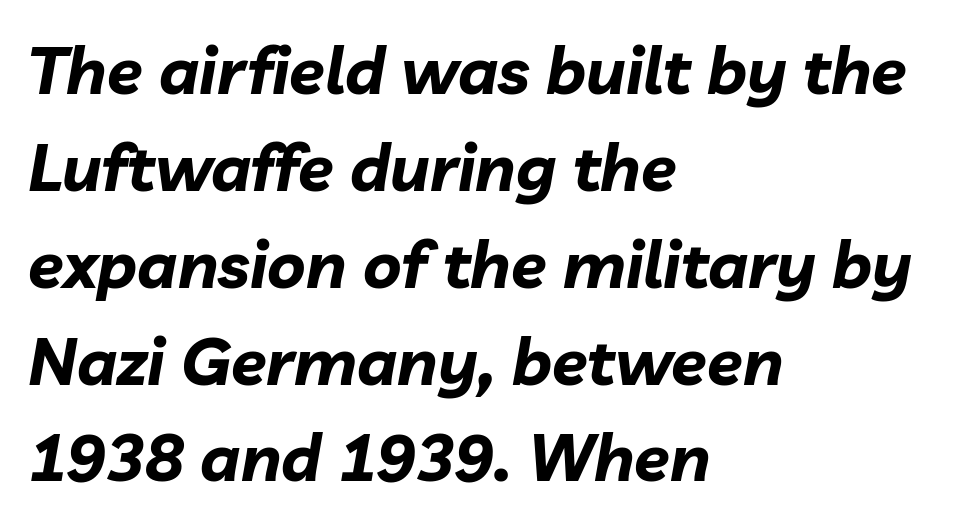
Q: Is the text bold? A: Yes.
Q: Is the text italic (slanted)? A: Yes, it leans right by about 10 degrees.
Q: Is the text underlined? A: No.
Q: How is the paragraph aligned? A: Left-aligned.
Q: Is the spacing between letters normal or unusually wide? A: Normal.
Q: Is the spacing between lines tight, normal or loose? A: Normal.
Q: Width (condensed, normal, or wide)? A: Normal.
Q: Stroke contrast? A: Low.
Q: x-height? A: Medium.
Q: Monospaced? A: No.
